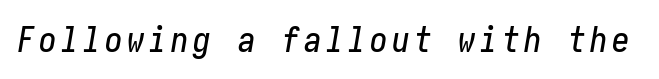
An italicized treatment has been applied to the whole sample. The passage shown is not underscored anywhere.
